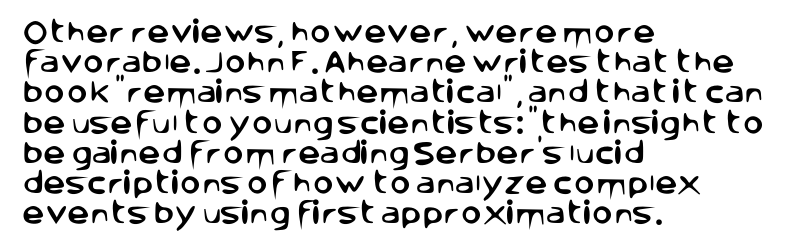
The image shows 25 px text type, upright; set left-aligned, line spacing 1.21x, normal letter spacing, not underlined.
